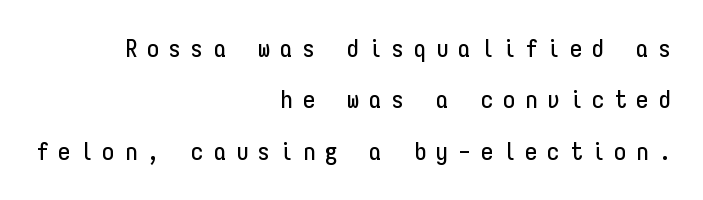
{"italic": "no", "underline": "no", "align": "right", "line_spacing": "loose", "line_spacing_ratio": 2.06, "letter_spacing": "wide", "letter_spacing_em": 0.39, "glyph_px": 25}
